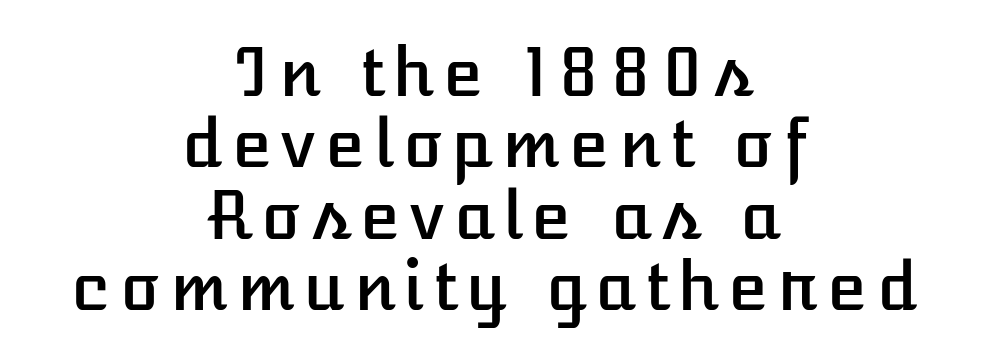
The image shows 66 px text type, upright; set centered, tight line spacing (1.08x), not underlined; low stroke contrast and a medium x-height.
